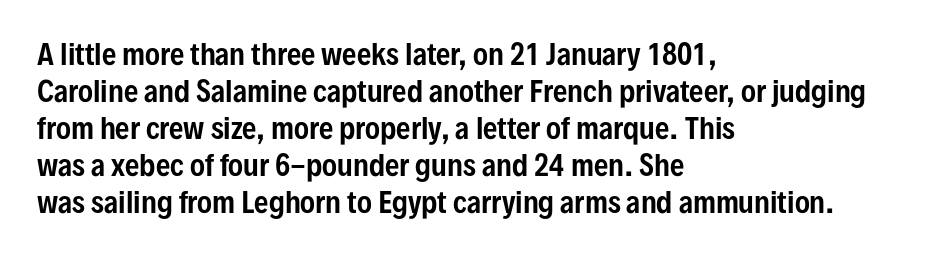
The image shows 28 px condensed sans-serif type, upright; set left-aligned, normal line spacing (1.32x), normal letter spacing, not underlined; low stroke contrast and a medium x-height.
